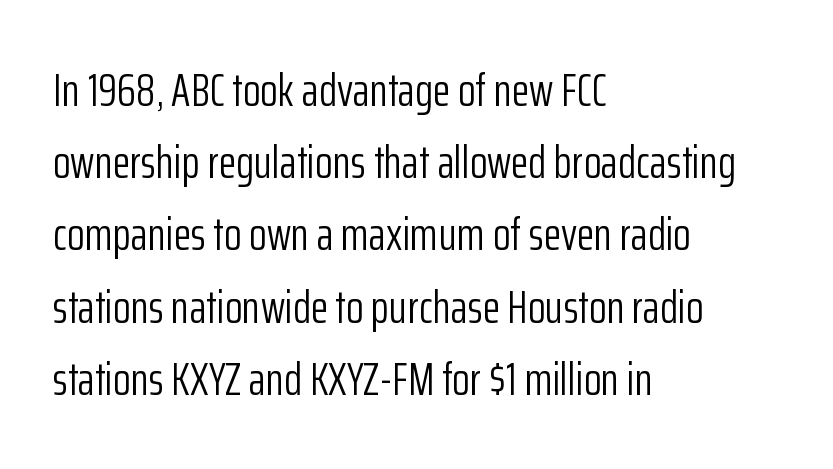
Q: Is the text bold? A: No.
Q: Is the text italic (slanted)? A: No, it is upright.
Q: Is the typeface a serif or a sans-serif typeface? A: Sans-serif.
Q: Is the text underlined? A: No.
Q: How is the paragraph aligned? A: Left-aligned.
Q: Is the spacing between letters normal or unusually wide? A: Normal.
Q: Is the spacing between lines tight, normal or loose? A: Normal.
Q: Width (condensed, normal, or wide)? A: Condensed.
Q: Stroke contrast? A: Low.
Q: x-height? A: Medium.
Q: Monospaced? A: No.
